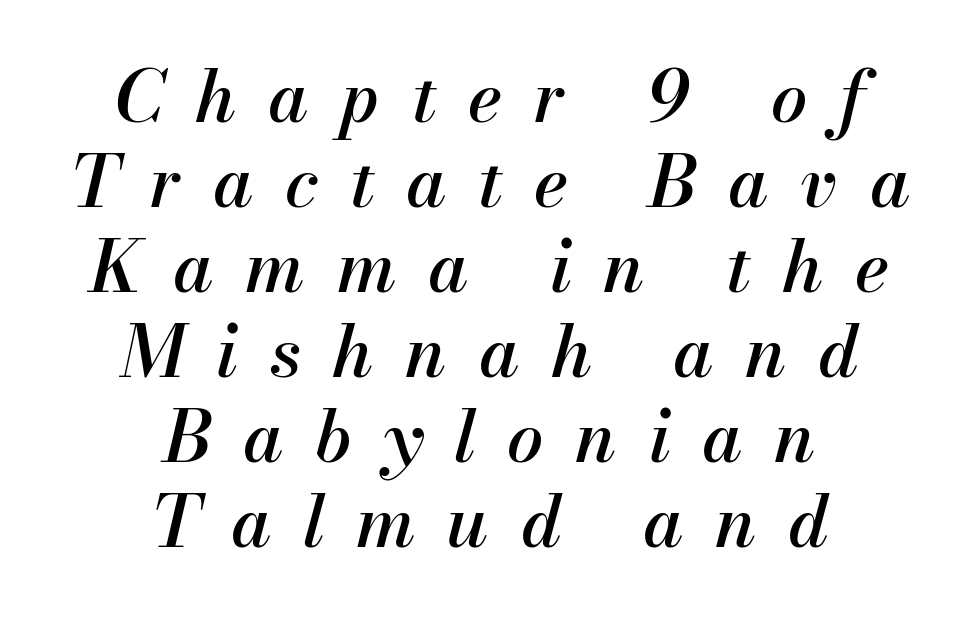
Leftover space on each line is divided equally before and after the words. The line texture is sparse and dotted thanks to wide tracking. Each letter keeps its own natural width here, so spacing adapts to shape. The specimen omits any rule beneath the text block's lines. In terms of posture, this sample is oblique.
